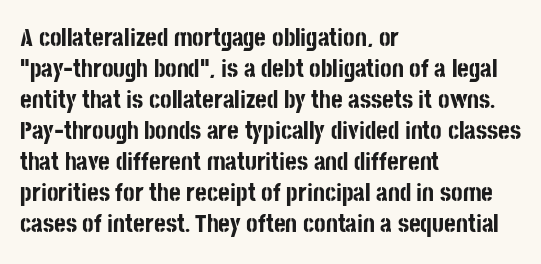
You'd pick this weight for a headline — it's a proper bold. Upright lettering throughout. Nothing unusual about the tracking: characters are spaced as the font intends. Check the space under the baseline: it is left empty.
